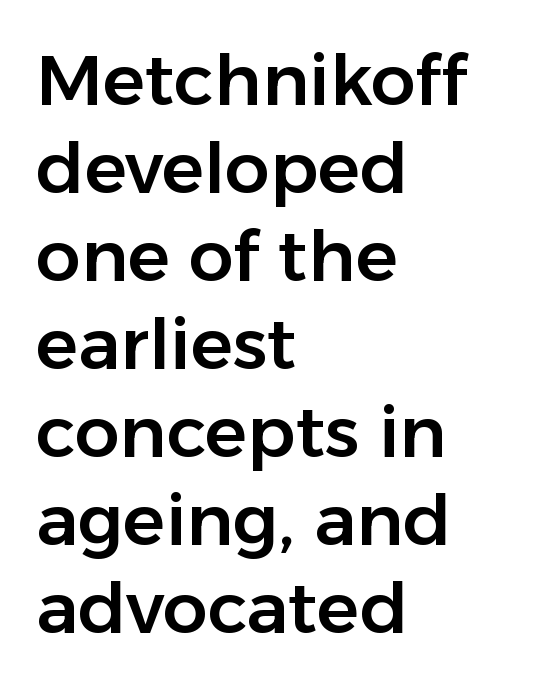
{"serif": "no", "italic": "no", "width": "normal", "stroke_contrast": "low", "x_height": "medium", "monospaced": "no", "underline": "no", "align": "left", "line_spacing_ratio": 1.24, "letter_spacing": "normal", "letter_spacing_em": 0.0, "glyph_px": 71}
